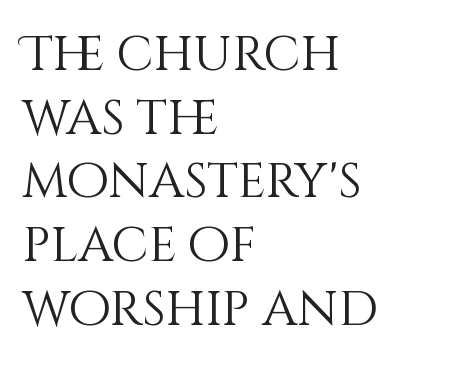
Q: Is the text bold? A: No.
Q: Is the text italic (slanted)? A: No, it is upright.
Q: Is the text underlined? A: No.
Q: How is the paragraph aligned? A: Left-aligned.
Q: Is the spacing between letters normal or unusually wide? A: Normal.
Q: Is the spacing between lines tight, normal or loose? A: Normal.
Q: Width (condensed, normal, or wide)? A: Normal.
Q: Stroke contrast? A: Medium.
Q: x-height? A: Large.
Q: Monospaced? A: No.
